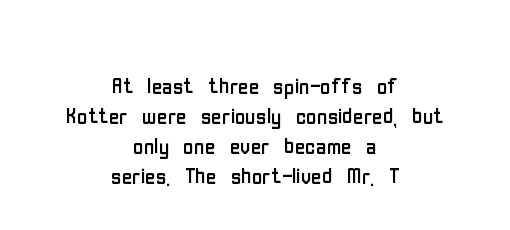
The image shows 29 px regular-weight, condensed sans-serif type, upright; set centered, tight line spacing (1.03x), normal letter spacing, not underlined; low stroke contrast and a medium x-height.
